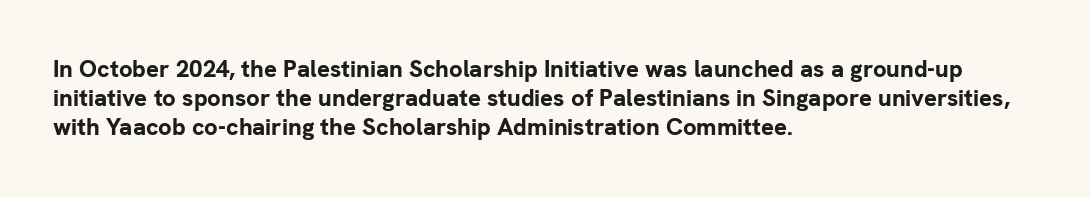
Bold? Absolutely — the strokes are thick and heavy. These lines are set flush left with a ragged right edge. Each row of text sits above clean, open space. There is no visible air inserted between adjacent glyphs. The type sits square on the baseline with zero lean.
